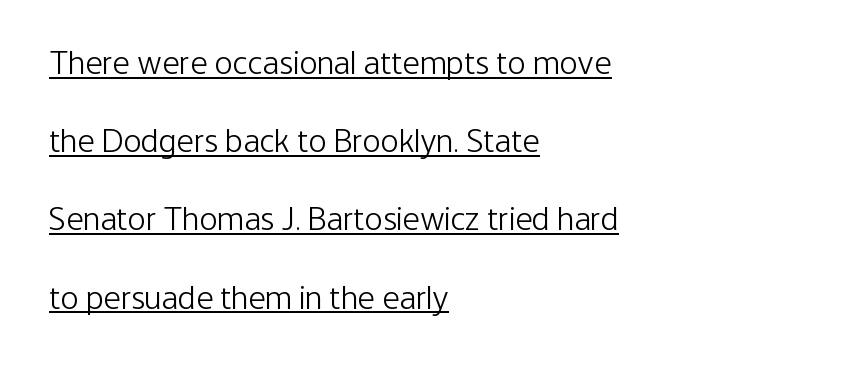
Q: Is the text bold? A: No.
Q: Is the text italic (slanted)? A: No, it is upright.
Q: Is the typeface a serif or a sans-serif typeface? A: Sans-serif.
Q: Is the text underlined? A: Yes.
Q: How is the paragraph aligned? A: Left-aligned.
Q: Is the spacing between letters normal or unusually wide? A: Normal.
Q: Is the spacing between lines tight, normal or loose? A: Loose.
Q: Width (condensed, normal, or wide)? A: Condensed.
Q: Stroke contrast? A: Low.
Q: x-height? A: Medium.
Q: Monospaced? A: No.
